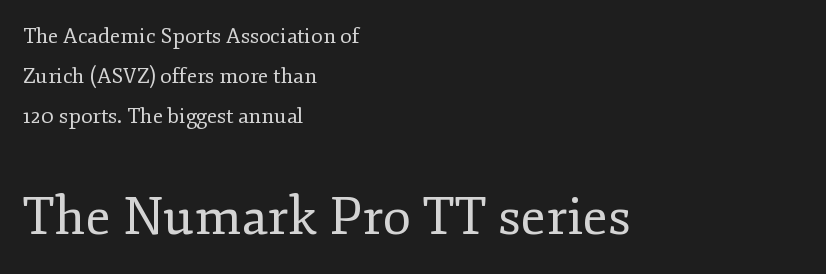
{"serif": "yes", "italic": "no", "bold": "no", "weight": "regular", "width": "normal", "stroke_contrast": "low", "x_height": "small", "monospaced": "no", "underline": "no", "align": "left", "line_spacing": "loose", "line_spacing_ratio": 1.9, "letter_spacing": "normal", "letter_spacing_em": 0.0, "larger_block": "second", "size_ratio": 2.48, "glyph_px": 52}
